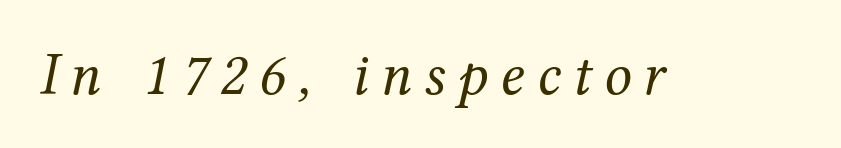
Q: Is the text bold? A: No.
Q: Is the text italic (slanted)? A: Yes, it leans right by about 12 degrees.
Q: Is the typeface a serif or a sans-serif typeface? A: Serif.
Q: Is the text underlined? A: No.
Q: Is the spacing between letters normal or unusually wide? A: Unusually wide.
Q: Width (condensed, normal, or wide)? A: Normal.
Q: Stroke contrast? A: Medium.
Q: x-height? A: Medium.
Q: Monospaced? A: No.
